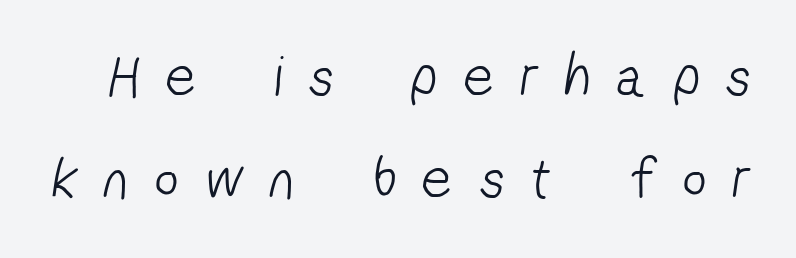
{"serif": "no", "bold": "no", "weight": "light", "width": "condensed", "stroke_contrast": "low", "x_height": "medium", "monospaced": "no", "underline": "no", "line_spacing_ratio": 1.76, "letter_spacing": "wide", "letter_spacing_em": 0.47, "glyph_px": 58}
